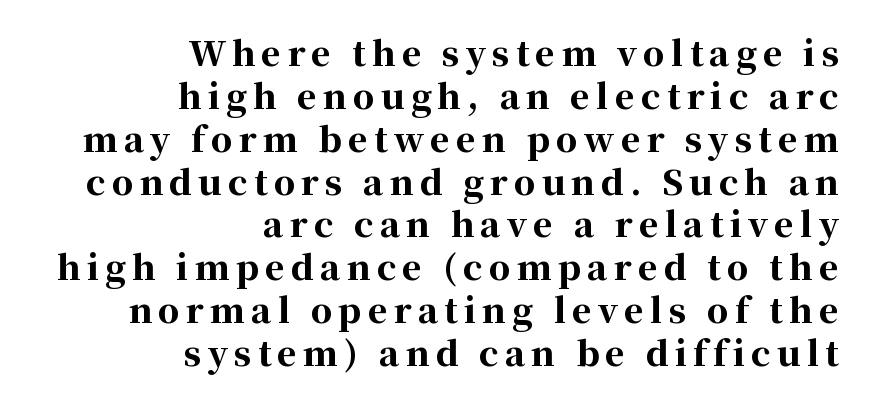
Q: Is the text bold? A: Yes.
Q: Is the text italic (slanted)? A: No, it is upright.
Q: Is the typeface a serif or a sans-serif typeface? A: Serif.
Q: Is the text underlined? A: No.
Q: How is the paragraph aligned? A: Right-aligned.
Q: Is the spacing between lines tight, normal or loose? A: Normal.
Q: Width (condensed, normal, or wide)? A: Normal.
Q: Stroke contrast? A: High.
Q: x-height? A: Medium.
Q: Monospaced? A: No.
